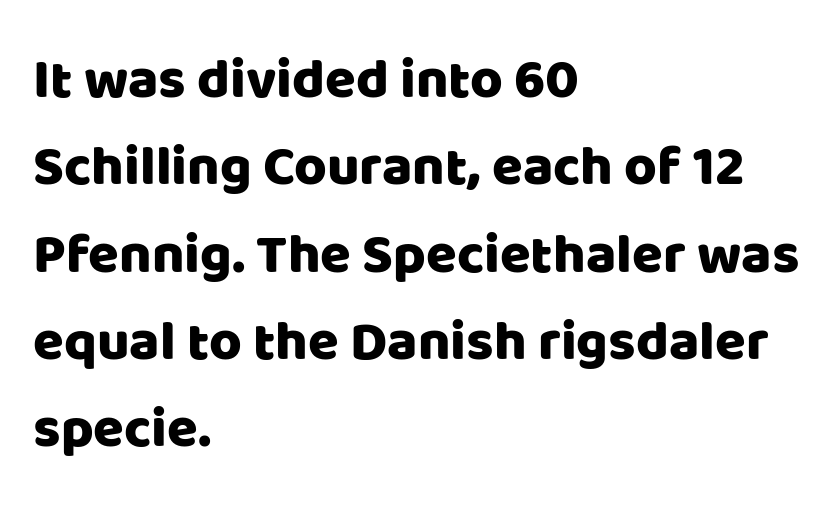
The image shows 56 px sans-serif type, upright; set left-aligned, normal line spacing (1.56x), normal letter spacing, not underlined; low stroke contrast and a large x-height.
